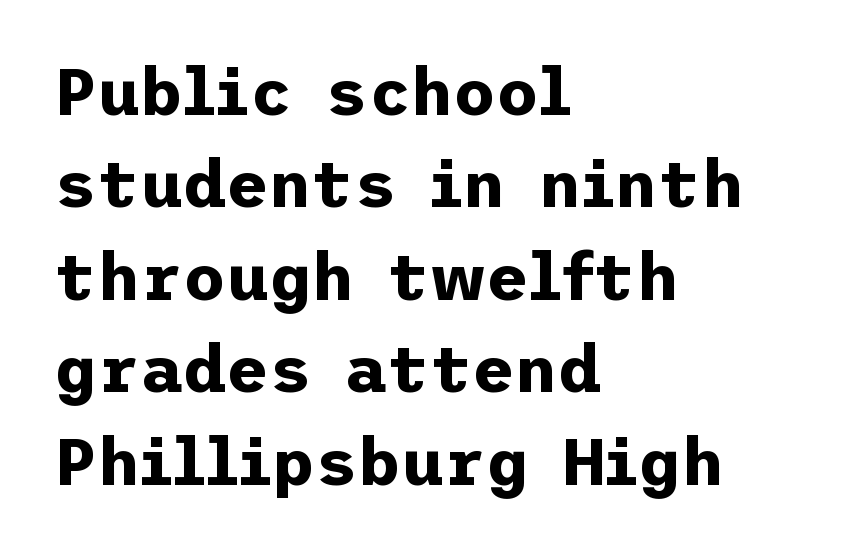
{"serif": "no", "italic": "no", "bold": "yes", "weight": "bold", "width": "normal", "stroke_contrast": "low", "x_height": "medium", "underline": "no", "align": "left", "line_spacing": "normal", "line_spacing_ratio": 1.4, "letter_spacing": "normal", "letter_spacing_em": 0.0, "glyph_px": 66}
